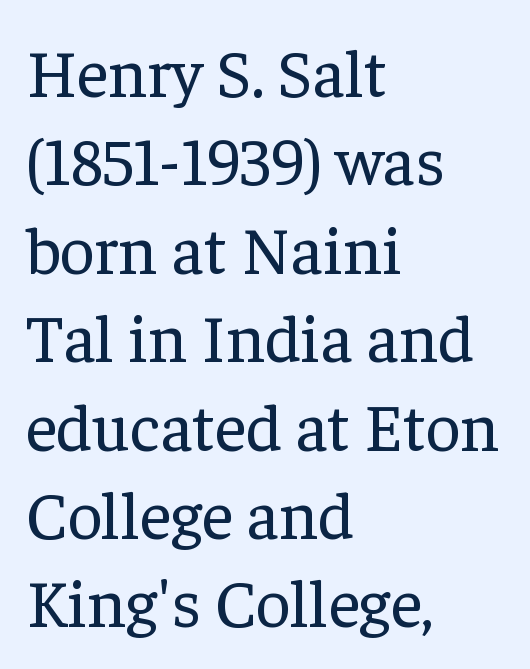
{"serif": "yes", "italic": "no", "bold": "no", "weight": "regular", "width": "normal", "stroke_contrast": "low", "x_height": "medium", "monospaced": "no", "underline": "no", "align": "left", "line_spacing": "normal", "line_spacing_ratio": 1.3, "letter_spacing": "normal", "letter_spacing_em": 0.0, "glyph_px": 68}
